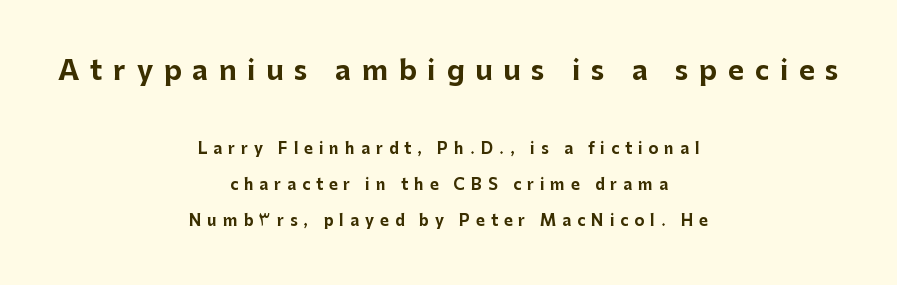
{"italic": "no", "bold": "yes", "underline": "no", "align": "center", "line_spacing": "loose", "line_spacing_ratio": 2.39, "letter_spacing": "wide", "letter_spacing_em": 0.4, "larger_block": "first", "size_ratio": 1.8, "glyph_px": 27}
